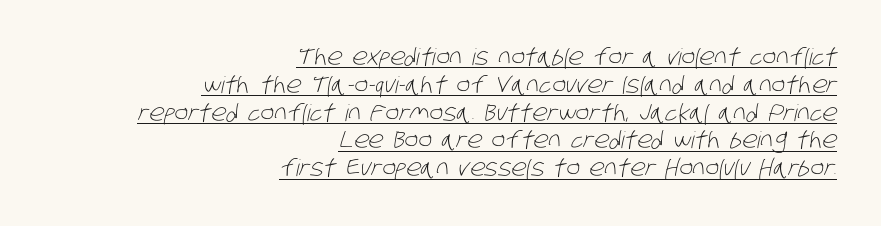
{"bold": "no", "underline": "yes", "align": "right", "line_spacing_ratio": 1.21, "letter_spacing": "normal", "letter_spacing_em": 0.0, "glyph_px": 23}
